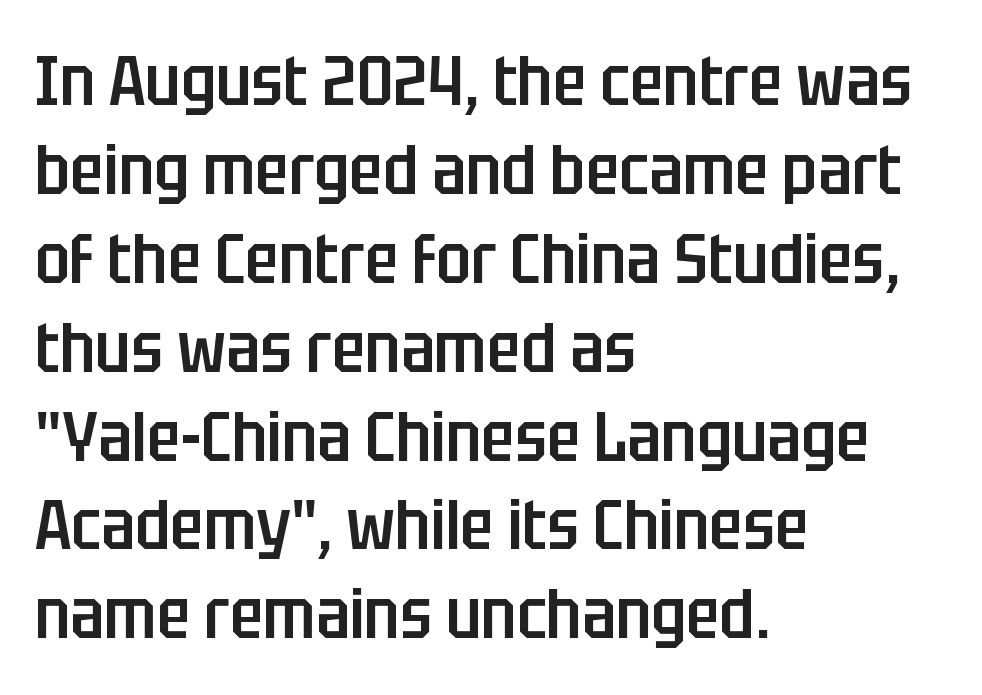
The image shows 70 px semibold, condensed sans-serif type, upright; set left-aligned, normal line spacing (1.27x), normal letter spacing, not underlined; low stroke contrast and a large x-height.
